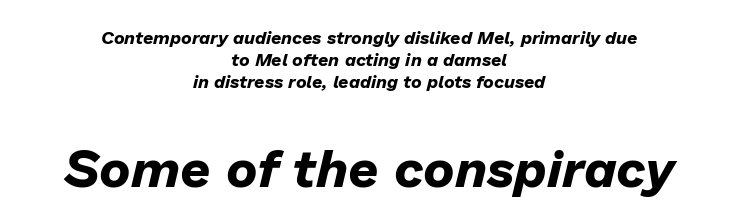
{"italic": "yes", "lean": "right", "slant_degrees": 13, "bold": "yes", "weight": "bold", "width": "normal", "stroke_contrast": "low", "x_height": "medium", "monospaced": "no", "underline": "no", "align": "center", "line_spacing_ratio": 1.21, "letter_spacing": "normal", "letter_spacing_em": 0.0, "larger_block": "second", "size_ratio": 2.94, "glyph_px": 53}
